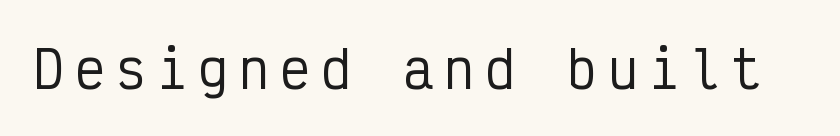
{"serif": "no", "italic": "no", "width": "condensed", "stroke_contrast": "low", "x_height": "medium", "monospaced": "yes", "underline": "no", "letter_spacing": "wide", "letter_spacing_em": 0.22, "glyph_px": 50}
